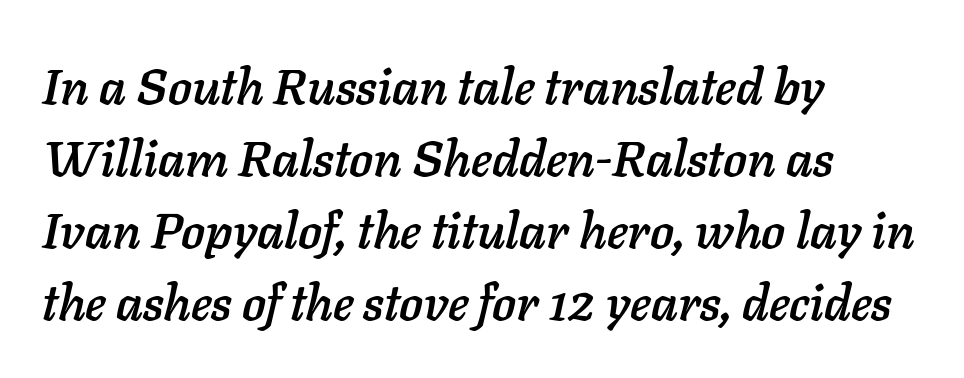
Leading: standard. The letters advance in unequal steps, a hallmark of proportional type. Beneath every word, the page is bare. Compared with a centered layout, this one pins lines to the left instead. Tracking value appears to be zero — textbook default spacing. Notice how the stems are inclined rather than vertical — that's the hallmark of italics.
